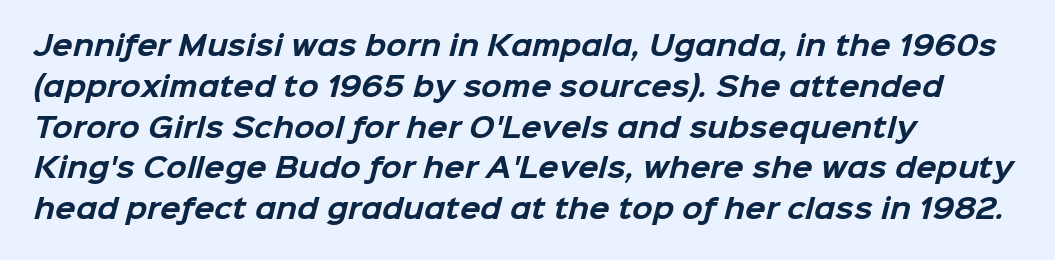
If you drew a ruler down the left edge, every line would touch it. Tracking value appears to be zero — textbook default spacing. In terms of weight, the rendering is a true, heavy bold. Horizontal bands of white between lines are of average thickness.
